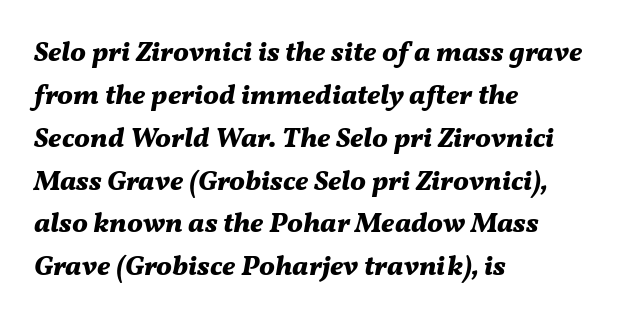
The image shows 28 px bold type, italic (leaning right); set left-aligned, normal line spacing (1.53x), normal letter spacing, not underlined; medium stroke contrast and a medium x-height.
